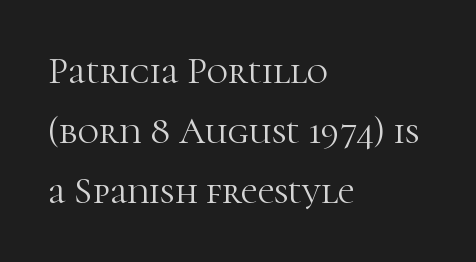
The type sits square on the baseline with zero lean. Baseline-to-baseline distance is the conventional proportion of letter height. Where is the straight margin? On the left. Stroke thickness stays within the range of a standard reading face or lighter.
